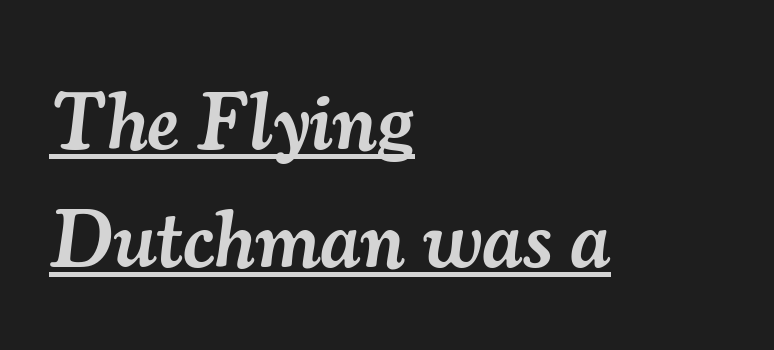
Successive baselines arrive at the customary interval. The tracking reads as untouched default to a designer's eye. Leftover space on each line is placed entirely after the last word. Slant detected: the letters are inclined. What kind of face is this? One with serifs. Emphasis is given by a line drawn under the lettering.
